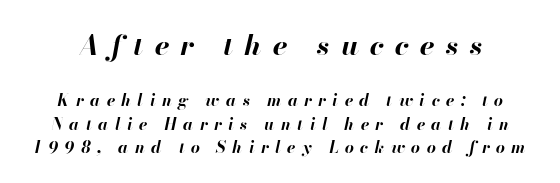
The image shows 28 px bold type, italic (leaning right); set normal line spacing (1.46x), unusually wide letter spacing (+0.4 em), not underlined; the first (top) block is 1.75x larger; high stroke contrast and a small x-height.
